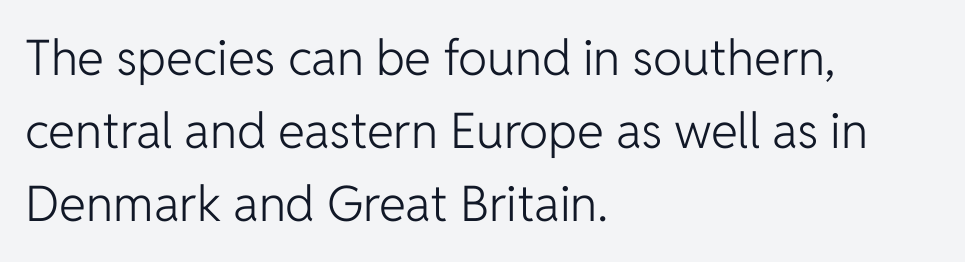
The typeface has the unassuming heft of standard copy or less. No italicization has been applied; the sample stays upright. Line beginnings align vertically; line endings do not. Between one letter and the next there's only the usual sliver of space. Each new line begins a customary step beneath the previous one. The typeface chosen for these lines omits serifs.
